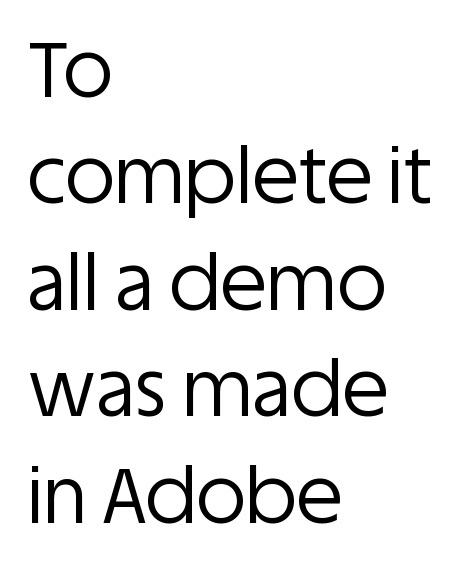
{"serif": "no", "italic": "no", "bold": "no", "weight": "regular", "width": "normal", "stroke_contrast": "low", "x_height": "large", "monospaced": "no", "underline": "no", "align": "left", "line_spacing": "normal", "line_spacing_ratio": 1.4, "letter_spacing": "normal", "letter_spacing_em": 0.0, "glyph_px": 76}
